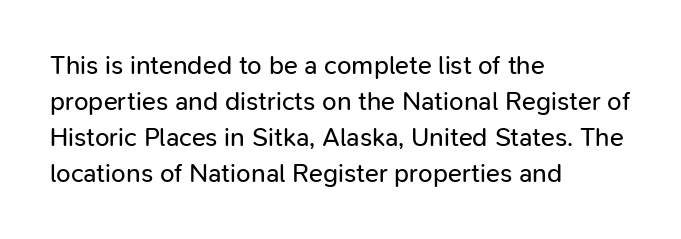
Q: Is the text bold? A: No.
Q: Is the text italic (slanted)? A: No, it is upright.
Q: Is the text underlined? A: No.
Q: How is the paragraph aligned? A: Left-aligned.
Q: Is the spacing between letters normal or unusually wide? A: Normal.
Q: Is the spacing between lines tight, normal or loose? A: Normal.
